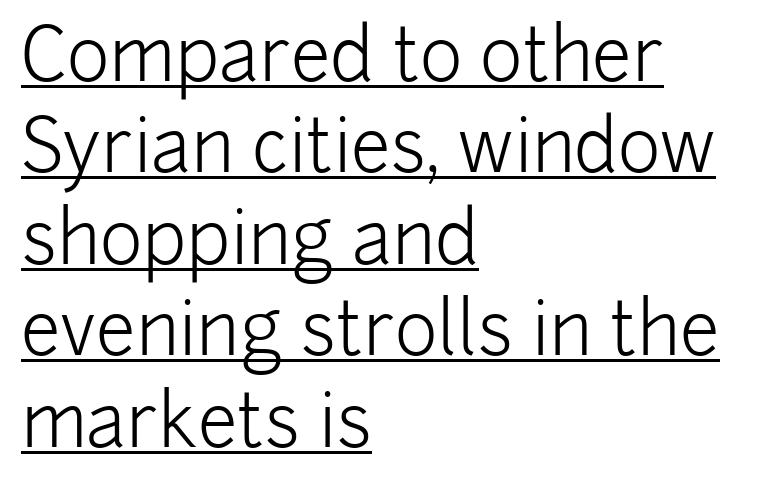
The image shows 72 px light sans-serif type, upright; set left-aligned, normal line spacing (1.27x), normal letter spacing, underlined; low stroke contrast and a medium x-height.
